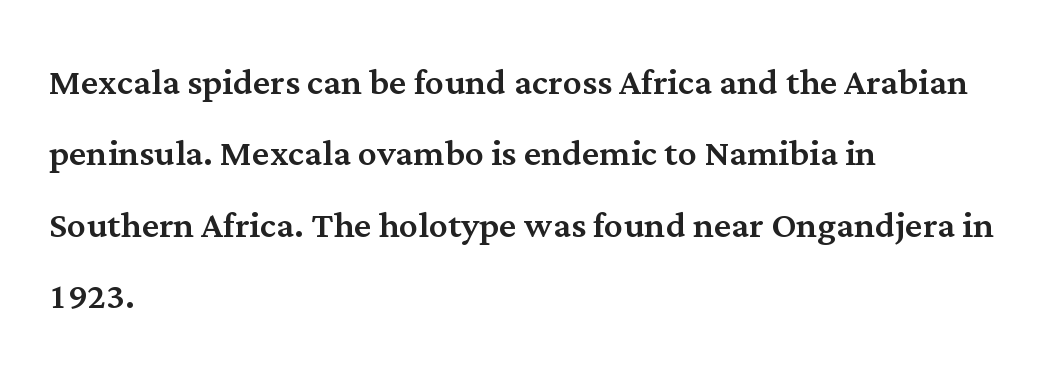
Stroke terminals: seriffed. Style check: upright. This rendering uses left alignment, leaving the right contour irregular. The rendering keeps characters at their native spacing.
